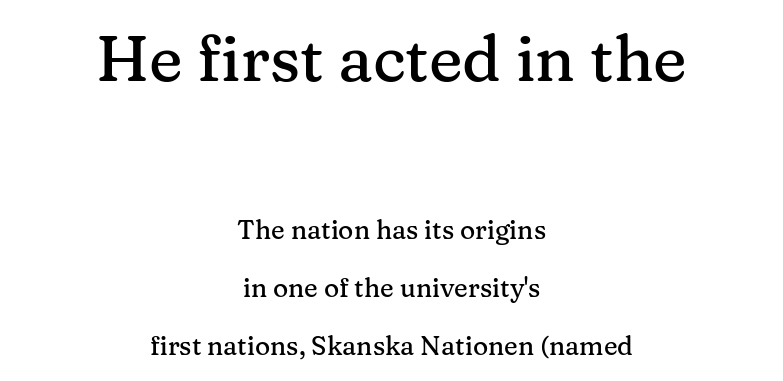
{"serif": "yes", "italic": "no", "width": "normal", "stroke_contrast": "medium", "x_height": "medium", "monospaced": "no", "underline": "no", "align": "center", "line_spacing": "loose", "line_spacing_ratio": 2.24, "letter_spacing": "normal", "letter_spacing_em": 0.0, "larger_block": "first", "size_ratio": 2.46, "glyph_px": 64}
